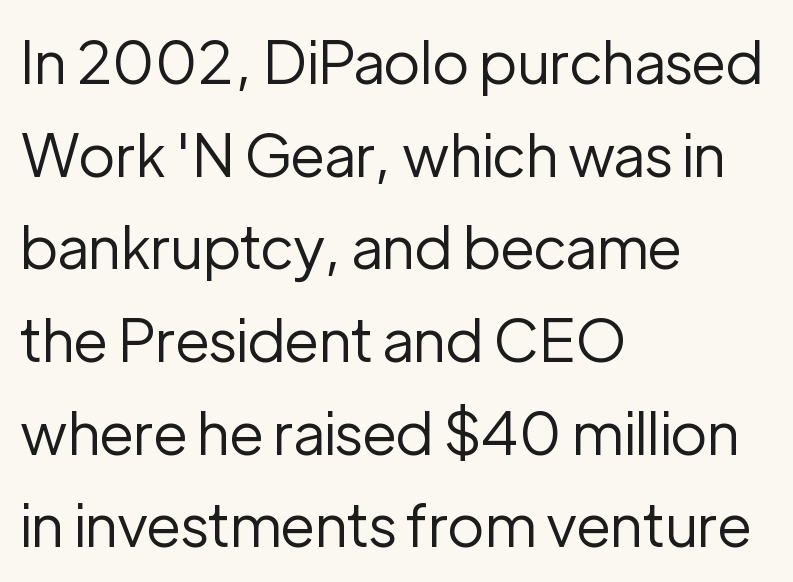
Q: Is the text bold? A: No.
Q: Is the text italic (slanted)? A: No, it is upright.
Q: Is the typeface a serif or a sans-serif typeface? A: Sans-serif.
Q: Is the text underlined? A: No.
Q: How is the paragraph aligned? A: Left-aligned.
Q: Is the spacing between letters normal or unusually wide? A: Normal.
Q: Is the spacing between lines tight, normal or loose? A: Normal.
Q: Width (condensed, normal, or wide)? A: Normal.
Q: Stroke contrast? A: Low.
Q: x-height? A: Medium.
Q: Monospaced? A: No.
